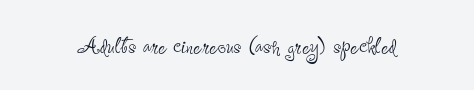
The image shows 29 px thin, condensed sans-serif type; set normal letter spacing, not underlined; low stroke contrast and a small x-height.
